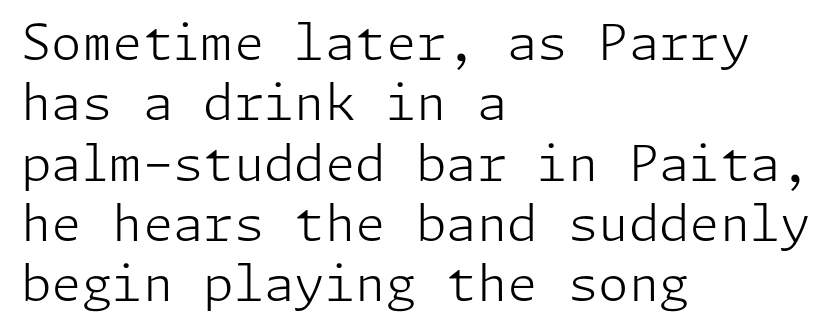
Q: Is the text bold? A: No.
Q: Is the text italic (slanted)? A: No, it is upright.
Q: Is the typeface a serif or a sans-serif typeface? A: Sans-serif.
Q: Is the text underlined? A: No.
Q: How is the paragraph aligned? A: Left-aligned.
Q: Is the spacing between letters normal or unusually wide? A: Normal.
Q: Width (condensed, normal, or wide)? A: Normal.
Q: Stroke contrast? A: Low.
Q: x-height? A: Medium.
